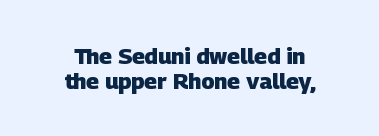
The image shows 22 px bold type; set tight line spacing (1.12x), normal letter spacing, not underlined.
